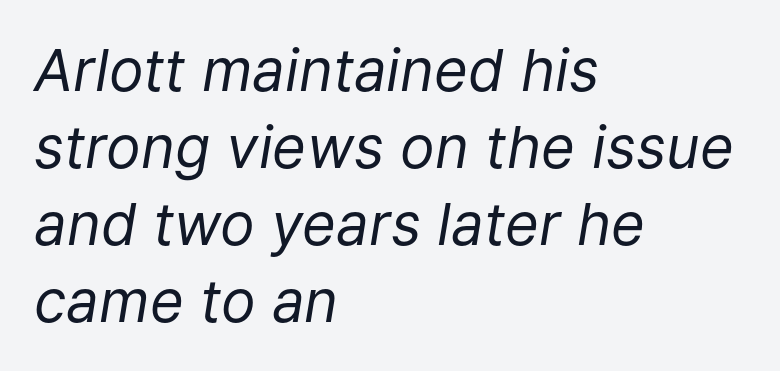
Underlining? Definitely not there. Looks like regular typesetting: each glyph gets only the width it needs. Observe the ordinary spacing: letters are neighbours, not strangers. One-word summary of the alignment: left. Weight: in the light-to-regular range. Is there much room between lines? A standard amount, neither cramped nor airy.
